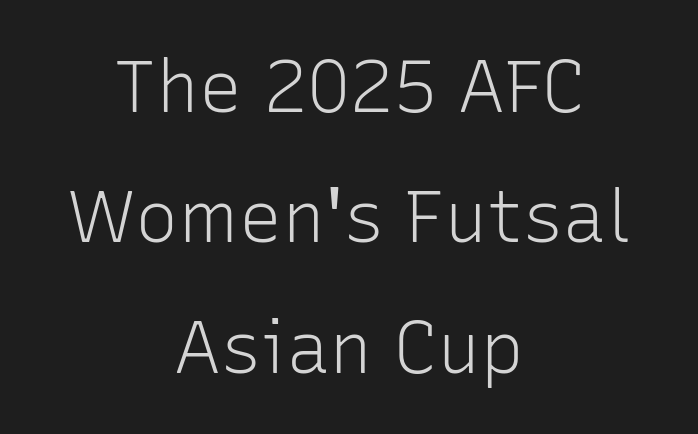
Q: Is the text bold? A: No.
Q: Is the text italic (slanted)? A: No, it is upright.
Q: Is the typeface a serif or a sans-serif typeface? A: Sans-serif.
Q: Is the text underlined? A: No.
Q: How is the paragraph aligned? A: Centered.
Q: Is the spacing between letters normal or unusually wide? A: Normal.
Q: Width (condensed, normal, or wide)? A: Normal.
Q: Stroke contrast? A: Low.
Q: x-height? A: Medium.
Q: Monospaced? A: No.
